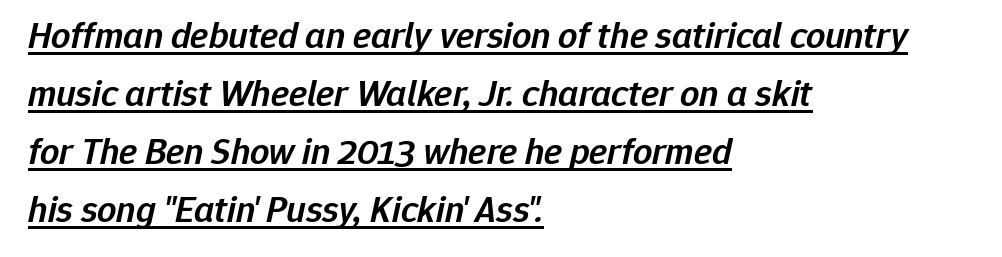
{"italic": "yes", "lean": "right", "slant_degrees": 12, "bold": "semi", "weight": "semibold", "width": "normal", "stroke_contrast": "low", "x_height": "medium", "monospaced": "no", "underline": "yes", "align": "left", "line_spacing": "normal", "line_spacing_ratio": 1.53, "letter_spacing": "normal", "letter_spacing_em": 0.0, "glyph_px": 38}
